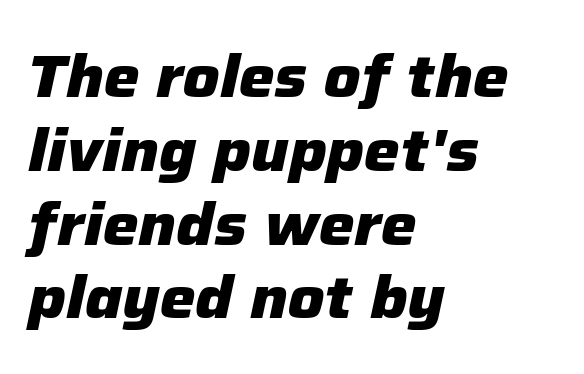
Q: Is the text bold? A: Yes.
Q: Is the text italic (slanted)? A: Yes, it leans right by about 12 degrees.
Q: Is the text underlined? A: No.
Q: How is the paragraph aligned? A: Left-aligned.
Q: Is the spacing between letters normal or unusually wide? A: Normal.
Q: Width (condensed, normal, or wide)? A: Normal.
Q: Stroke contrast? A: Low.
Q: x-height? A: Medium.
Q: Monospaced? A: No.
